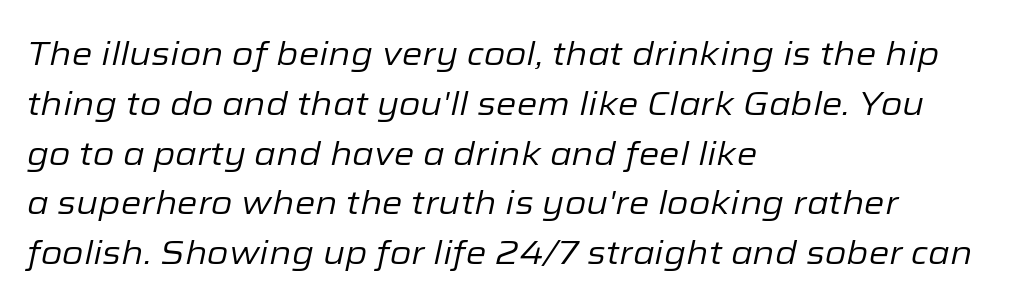
{"italic": "yes", "lean": "right", "slant_degrees": 12, "bold": "no", "weight": "regular", "width": "normal", "stroke_contrast": "low", "x_height": "medium", "monospaced": "no", "underline": "no", "align": "left", "line_spacing": "normal", "line_spacing_ratio": 1.51, "letter_spacing": "normal", "letter_spacing_em": 0.0, "glyph_px": 33}
